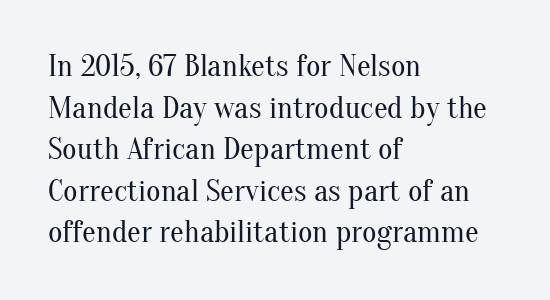
{"serif": "yes", "italic": "no", "bold": "no", "weight": "regular", "width": "normal", "stroke_contrast": "medium", "x_height": "small", "monospaced": "no", "underline": "no", "align": "left", "line_spacing": "normal", "line_spacing_ratio": 1.34, "letter_spacing": "normal", "letter_spacing_em": 0.0, "glyph_px": 31}
